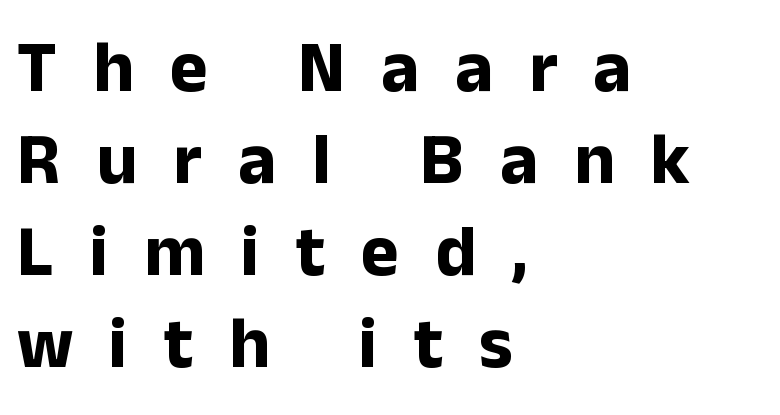
The passage shown stacks its lines at a standard gap. Do the characters align in a grid? No, the font is proportional. Letterform terminals end flat and unadorned throughout the passage. Bold? Absolutely — the strokes are thick and heavy. Left-aligned paragraph, ragged on the right.
